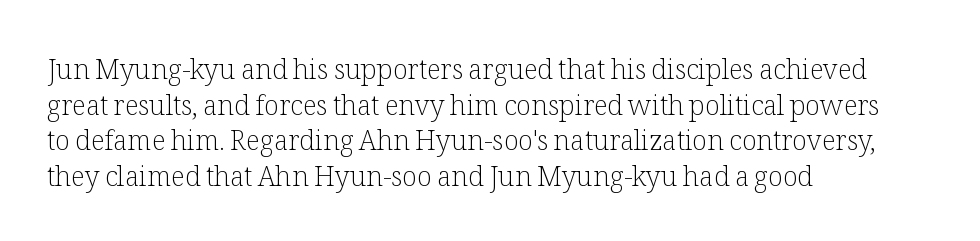
Notice how descenders clear the ascenders below comfortably — that's standard leading. Rule under the text: the space is simply empty. This rendering uses left alignment, leaving the right contour irregular. The type sits square on the baseline with zero lean. The font sits on the lighter half of the weight spectrum, regular included. The gaps between neighbouring characters are ordinary and unremarkable.
